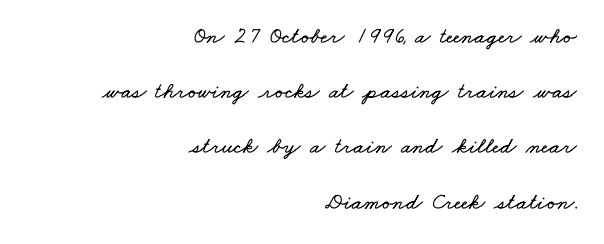
{"underline": "no", "align": "right", "line_spacing": "loose", "line_spacing_ratio": 2.4, "letter_spacing": "normal", "letter_spacing_em": 0.0, "glyph_px": 23}
